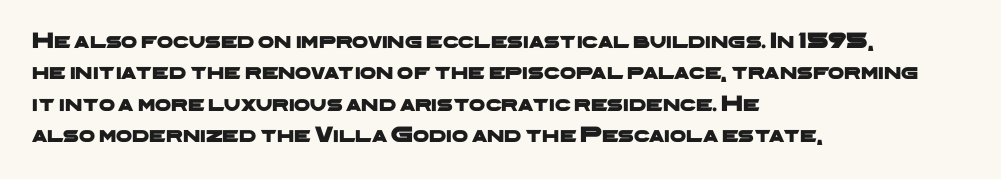
The image shows 23 px text type; set left-aligned, normal line spacing (1.36x), normal letter spacing, not underlined.
